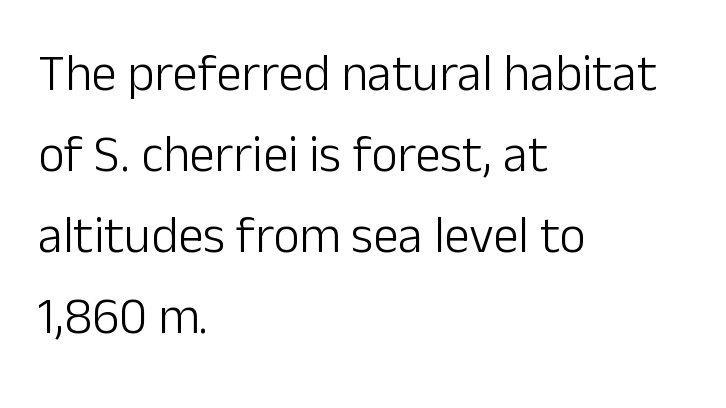
The image shows 51 px light sans-serif type, upright; set left-aligned, normal line spacing (1.59x), normal letter spacing, not underlined; low stroke contrast and a medium x-height.
